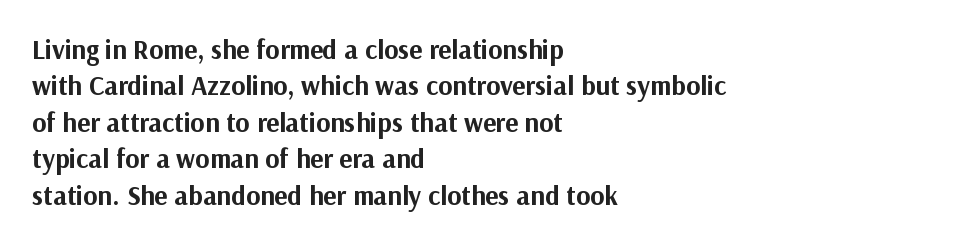
The image shows 27 px bold type, upright; set left-aligned, normal line spacing (1.35x), normal letter spacing, not underlined.
